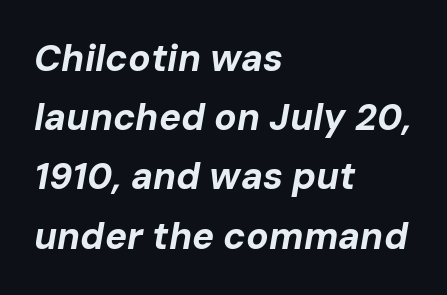
Q: Is the text bold? A: Yes.
Q: Is the text italic (slanted)? A: Yes, it leans right by about 10 degrees.
Q: Is the text underlined? A: No.
Q: How is the paragraph aligned? A: Left-aligned.
Q: Is the spacing between letters normal or unusually wide? A: Normal.
Q: Is the spacing between lines tight, normal or loose? A: Normal.
Q: Width (condensed, normal, or wide)? A: Normal.
Q: Stroke contrast? A: Low.
Q: x-height? A: Medium.
Q: Monospaced? A: No.
